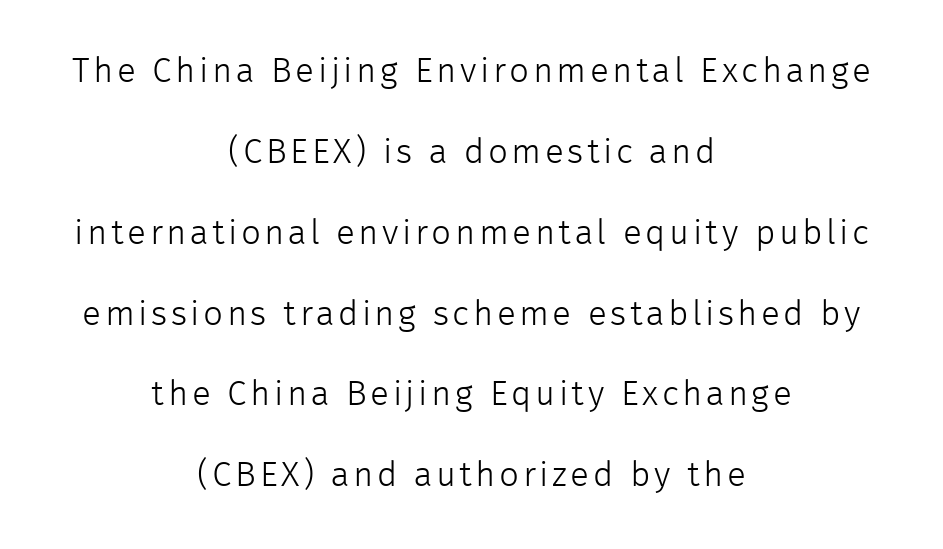
{"serif": "no", "italic": "no", "bold": "no", "weight": "light", "width": "normal", "stroke_contrast": "low", "x_height": "medium", "monospaced": "no", "underline": "no", "align": "center", "line_spacing": "loose", "line_spacing_ratio": 2.31, "glyph_px": 35}
